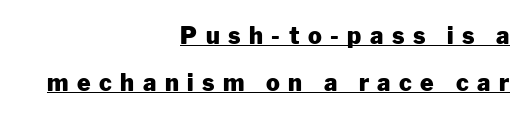
{"italic": "no", "bold": "yes", "underline": "yes", "align": "right", "line_spacing": "loose", "line_spacing_ratio": 2.05, "letter_spacing": "wide", "letter_spacing_em": 0.37, "glyph_px": 23}
